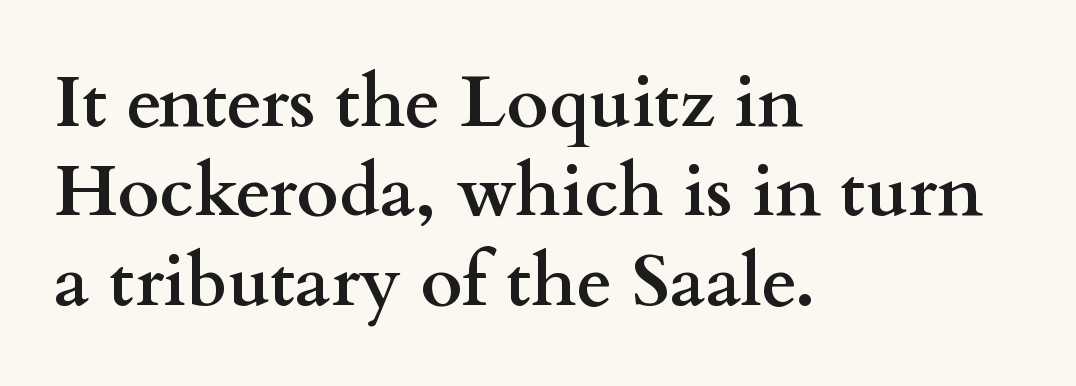
{"serif": "yes", "italic": "no", "bold": "yes", "weight": "semibold", "width": "wide", "stroke_contrast": "medium", "x_height": "small", "monospaced": "no", "underline": "no", "align": "left", "line_spacing_ratio": 1.24, "letter_spacing": "normal", "letter_spacing_em": 0.0, "glyph_px": 72}
